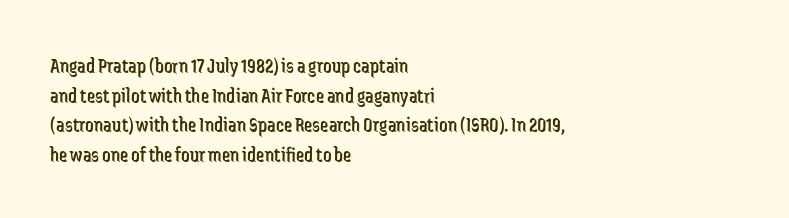
Q: Is the text bold? A: No.
Q: Is the text italic (slanted)? A: No, it is upright.
Q: Is the text underlined? A: No.
Q: How is the paragraph aligned? A: Left-aligned.
Q: Is the spacing between letters normal or unusually wide? A: Normal.
Q: Is the spacing between lines tight, normal or loose? A: Normal.
